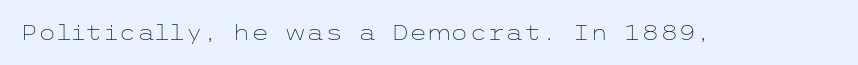
The passage shown is not underscored anywhere. The font's upright variant was chosen for this text. Stems here are at most as thick as an everyday book face. Observe the ordinary spacing: letters are neighbours, not strangers.
